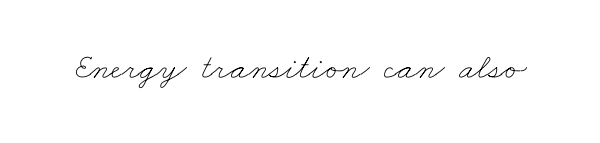
{"bold": "no", "weight": "thin", "width": "wide", "stroke_contrast": "low", "x_height": "small", "monospaced": "no", "underline": "no", "letter_spacing": "normal", "letter_spacing_em": 0.0, "glyph_px": 36}
